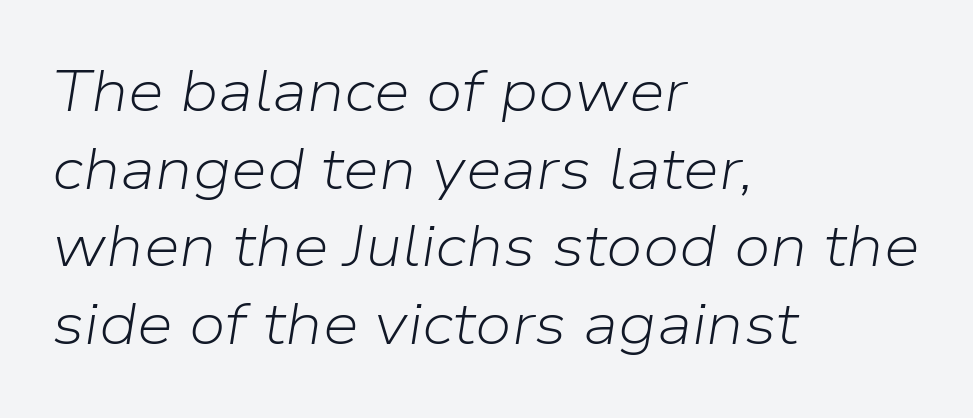
{"italic": "yes", "lean": "right", "slant_degrees": 9, "bold": "no", "weight": "light", "width": "normal", "stroke_contrast": "low", "x_height": "medium", "monospaced": "no", "underline": "no", "align": "left", "line_spacing": "normal", "line_spacing_ratio": 1.34, "letter_spacing": "normal", "letter_spacing_em": 0.0, "glyph_px": 58}
